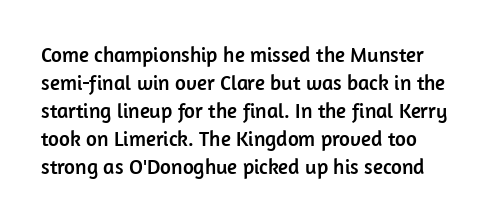
Q: Is the text italic (slanted)? A: No, it is upright.
Q: Is the text underlined? A: No.
Q: Is the spacing between letters normal or unusually wide? A: Normal.
Q: Is the spacing between lines tight, normal or loose? A: Normal.
